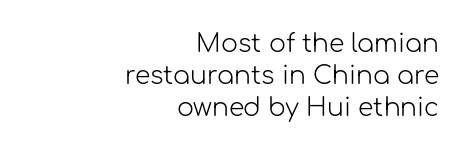
Honestly, the row spacing looks completely unremarkable. Each line ends at the same right margin while the left side varies. Characters remain perfectly vertical along every line. Honestly, the letter spacing is just normal — you wouldn't notice it. Compared with a typical body face, this is equally light or lighter still. Only glyphs here, with clear space below each row.
